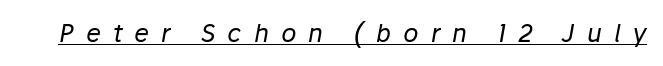
Looking at the ascenders, they clearly lean. Is this a heavy cut? Hardly; it is regular or lighter. Does extra space separate the letters? Yes, quite a lot of it. You can see a thin bar hugging the bottom of the glyphs.
